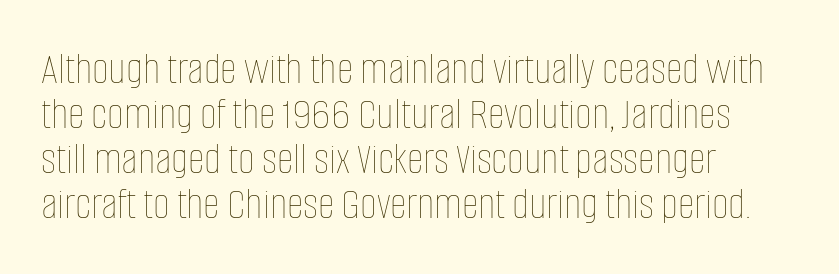
The specimen omits any rule beneath the text block's lines. A roman cut, with each character standing at attention. The letterforms sit at book weight or below. Each new line begins almost immediately beneath the previous one. The rendering anchors every line to the left-hand side.
